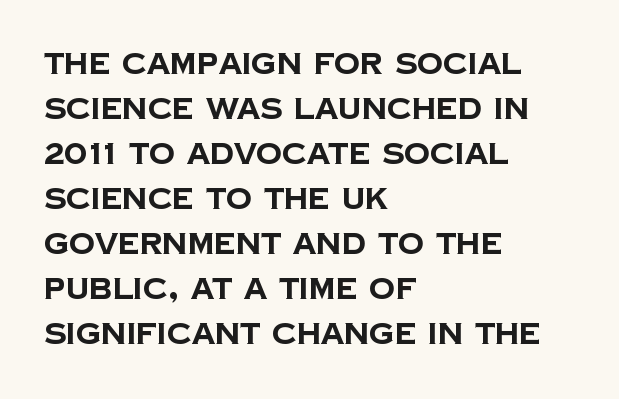
Q: Is the text bold? A: Yes.
Q: Is the typeface a serif or a sans-serif typeface? A: Sans-serif.
Q: Is the text underlined? A: No.
Q: How is the paragraph aligned? A: Left-aligned.
Q: Is the spacing between letters normal or unusually wide? A: Normal.
Q: Is the spacing between lines tight, normal or loose? A: Normal.
Q: Width (condensed, normal, or wide)? A: Normal.
Q: Stroke contrast? A: Low.
Q: x-height? A: Large.
Q: Monospaced? A: No.
